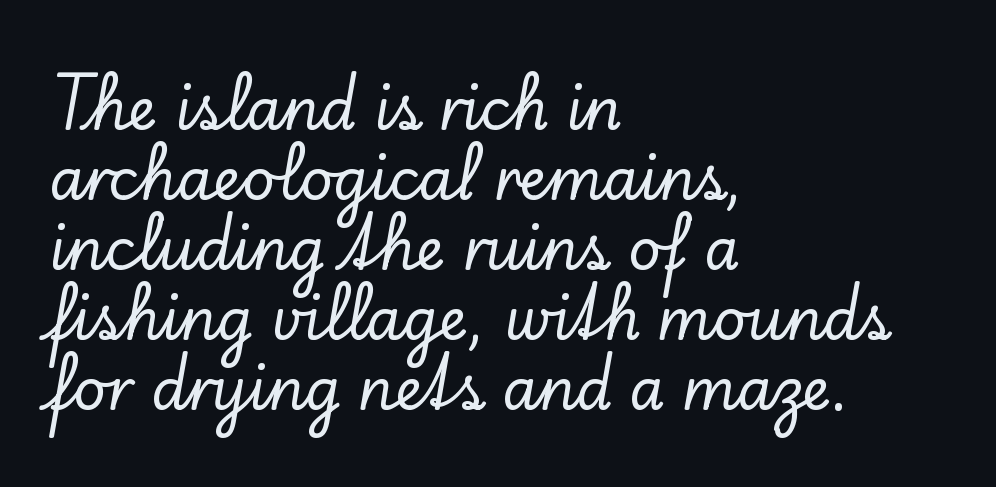
The text block is weighted toward the left margin, trailing off unevenly rightward. Varying glyph widths throughout — classic text-font behaviour. Beneath every word, the page is bare. Regarding serifs, this sample has them.
